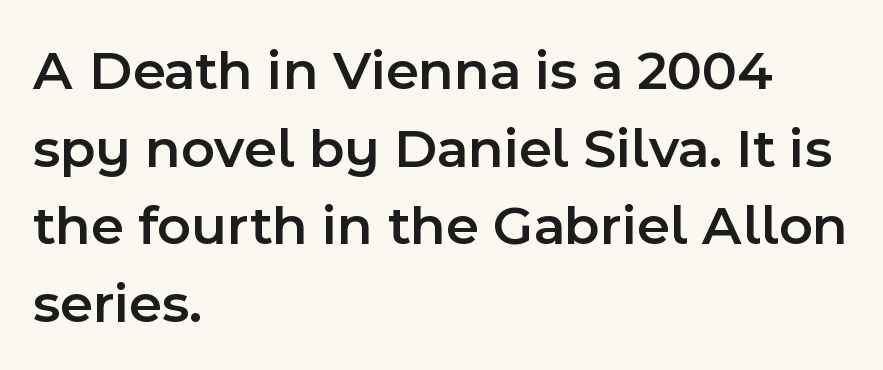
The image shows 57 px semibold sans-serif type, upright; set left-aligned, normal line spacing (1.36x), normal letter spacing, not underlined; a medium x-height.
